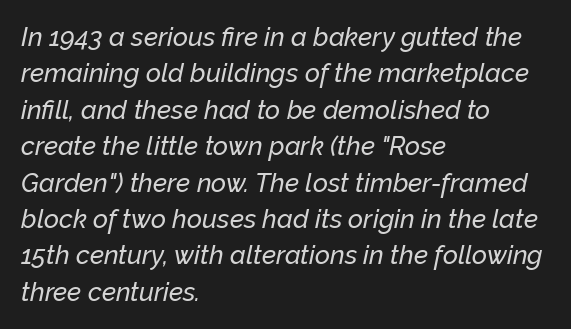
{"italic": "yes", "lean": "right", "slant_degrees": 12, "underline": "no", "align": "left", "line_spacing": "normal", "line_spacing_ratio": 1.4, "letter_spacing": "normal", "letter_spacing_em": 0.0, "glyph_px": 26}
